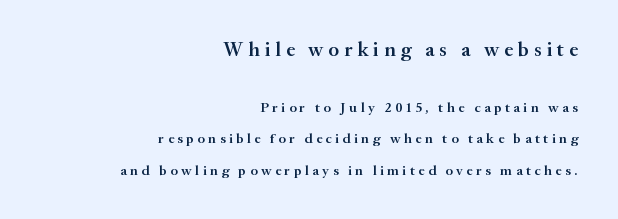
The compositor pushed each line to the right boundary. Summary of weight: moderately heavy, a semibold. Does extra space separate the letters? Yes, quite a lot of it. Baseline-to-baseline distance is far greater than the letter height. Upright lettering throughout. The rendering shrinks the type as you move from the upper chunk to the lower.
